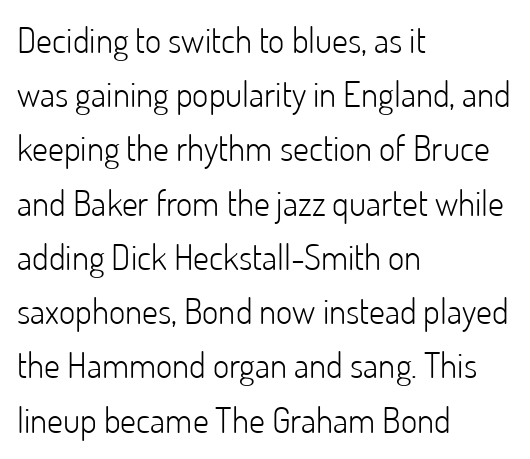
{"serif": "no", "italic": "no", "bold": "no", "weight": "light", "width": "normal", "stroke_contrast": "low", "x_height": "small", "monospaced": "no", "underline": "no", "align": "left", "line_spacing": "normal", "line_spacing_ratio": 1.55, "letter_spacing": "normal", "letter_spacing_em": 0.0, "glyph_px": 35}
